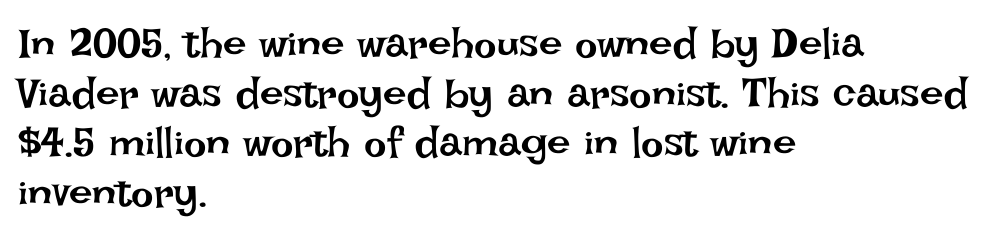
Characters remain perfectly vertical along every line. Note the varied advance widths — an 'i' is clearly narrower than an 'm'. Visually the block forms a straight wall on the left and a jagged coastline on the right. A clean baseline with only descenders dipping below it. Compared with typical body copy, the letter spacing here is the same.
